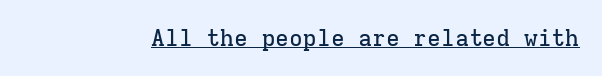
The image shows 23 px text type, upright; set normal letter spacing, underlined.
